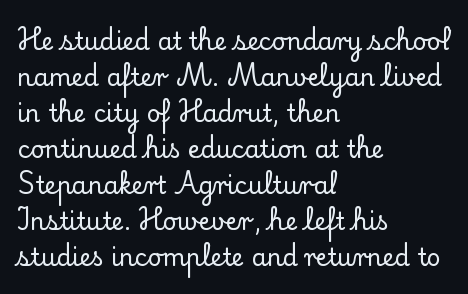
Q: Is the text italic (slanted)? A: No, it is upright.
Q: Is the text underlined? A: No.
Q: How is the paragraph aligned? A: Left-aligned.
Q: Is the spacing between letters normal or unusually wide? A: Normal.
Q: Is the spacing between lines tight, normal or loose? A: Normal.
